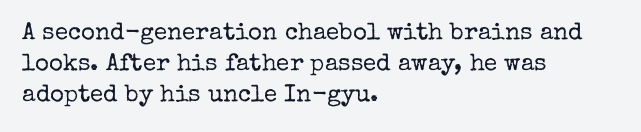
Q: Is the text bold? A: No.
Q: Is the text italic (slanted)? A: No, it is upright.
Q: Is the text underlined? A: No.
Q: How is the paragraph aligned? A: Left-aligned.
Q: Is the spacing between letters normal or unusually wide? A: Normal.
Q: Is the spacing between lines tight, normal or loose? A: Normal.
